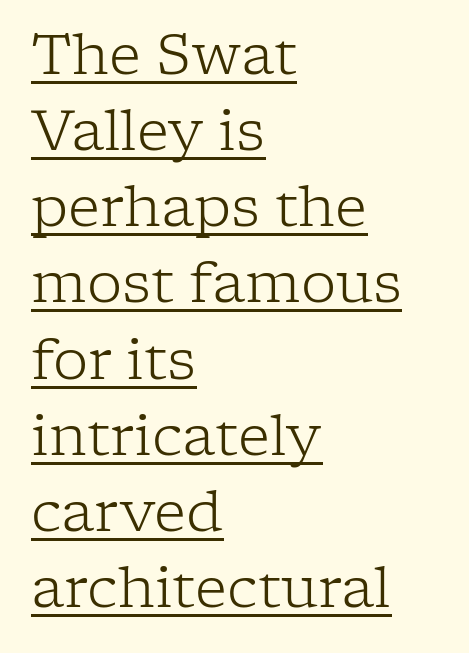
{"serif": "yes", "italic": "no", "bold": "no", "weight": "light", "width": "normal", "stroke_contrast": "low", "x_height": "medium", "monospaced": "no", "underline": "yes", "align": "left", "line_spacing": "normal", "line_spacing_ratio": 1.36, "letter_spacing": "normal", "letter_spacing_em": 0.0, "glyph_px": 56}
